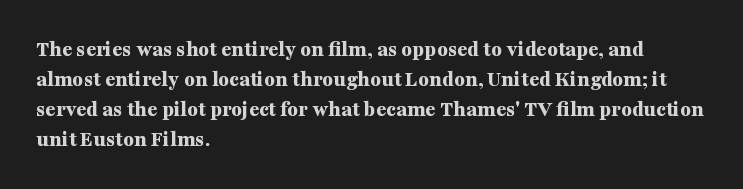
{"italic": "no", "bold": "yes", "underline": "no", "align": "left", "line_spacing": "normal", "line_spacing_ratio": 1.36, "letter_spacing": "normal", "letter_spacing_em": 0.0, "glyph_px": 22}
